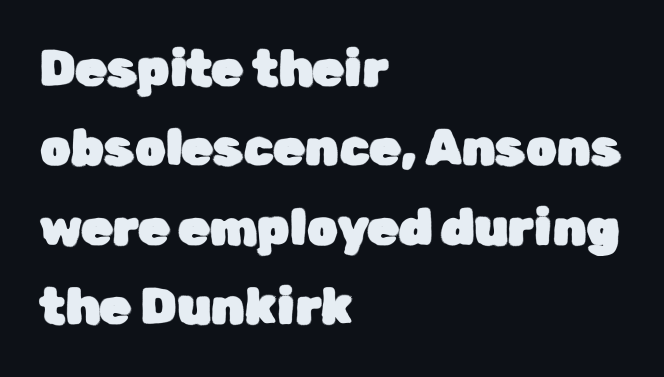
The image shows 50 px sans-serif type, upright; set left-aligned, normal line spacing (1.59x), normal letter spacing, not underlined; low stroke contrast and a medium x-height.
